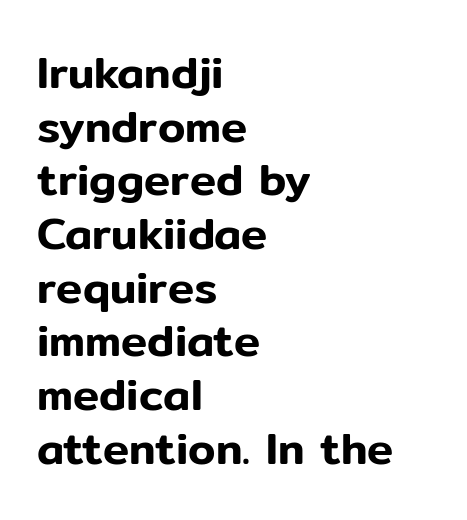
Here the glyphs are tracked normally, forming tight word shapes. The words here are not underlined. The font's upright variant was chosen for this text. Font category for this specimen: sans-serif.
